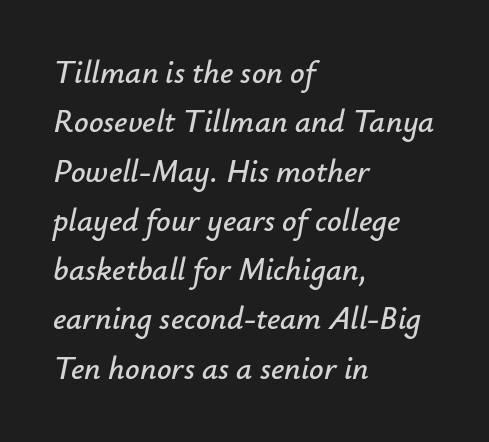
Glyph-to-glyph distance matches everyday printed text. Letters rest on an invisible, unmarked baseline. If you drew a ruler down the left edge, every line would touch it. Italic? Definitely — the glyphs are oblique.
